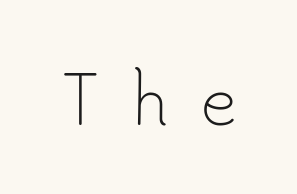
{"serif": "no", "italic": "no", "bold": "no", "weight": "light", "width": "normal", "stroke_contrast": "low", "x_height": "small", "monospaced": "no", "underline": "no", "letter_spacing": "wide", "letter_spacing_em": 0.5, "glyph_px": 64}
